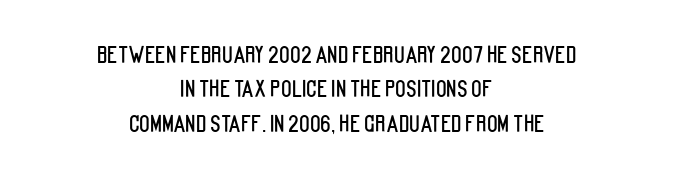
Bare-footed words on every line. Layout note: lines centered. No extra tracking has been applied to these lines. If you drew a line through each stem, it would be perfectly vertical. Successive baselines arrive at the customary interval.
